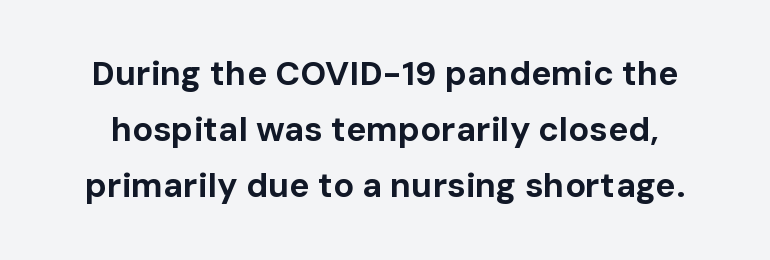
A typesetter would call this proportional, since set widths differ per character. Regular leading. No italicization has been applied; the sample stays upright. A sans-serif font was chosen for this passage.
